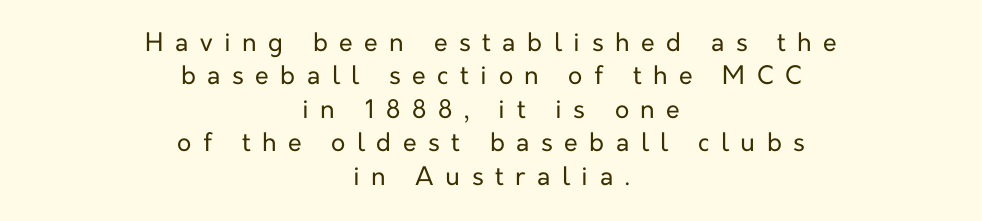
{"italic": "no", "bold": "no", "underline": "no", "align": "center", "line_spacing": "normal", "line_spacing_ratio": 1.34, "letter_spacing": "wide", "letter_spacing_em": 0.46, "glyph_px": 25}
